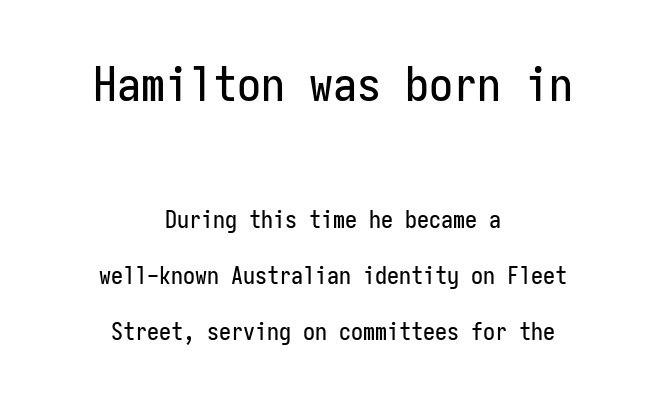
Q: Is the text italic (slanted)? A: No, it is upright.
Q: Is the typeface a serif or a sans-serif typeface? A: Sans-serif.
Q: Is the text underlined? A: No.
Q: How is the paragraph aligned? A: Centered.
Q: Is the spacing between letters normal or unusually wide? A: Normal.
Q: Is the spacing between lines tight, normal or loose? A: Loose.
Q: Which block of text is set in a larger size, the first (top) or the second (bottom)? A: The first (top) one.
Q: Width (condensed, normal, or wide)? A: Condensed.
Q: Stroke contrast? A: Low.
Q: x-height? A: Medium.
Q: Monospaced? A: Yes.
